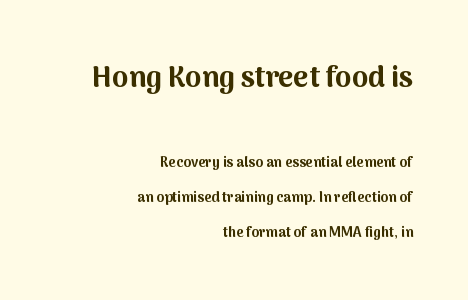
Q: Is the text bold? A: Yes.
Q: Is the text italic (slanted)? A: No, it is upright.
Q: Is the typeface a serif or a sans-serif typeface? A: Sans-serif.
Q: Is the text underlined? A: No.
Q: How is the paragraph aligned? A: Right-aligned.
Q: Is the spacing between letters normal or unusually wide? A: Normal.
Q: Is the spacing between lines tight, normal or loose? A: Loose.
Q: Which block of text is set in a larger size, the first (top) or the second (bottom)? A: The first (top) one.
Q: Width (condensed, normal, or wide)? A: Normal.
Q: Stroke contrast? A: Medium.
Q: x-height? A: Medium.
Q: Monospaced? A: No.
